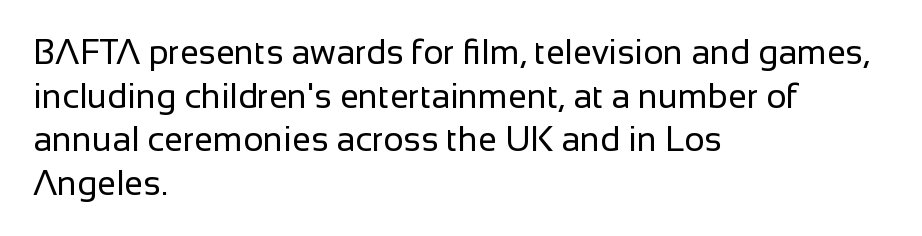
The image shows 34 px regular-weight sans-serif type, upright; set left-aligned, normal line spacing (1.28x), normal letter spacing, not underlined; low stroke contrast and a medium x-height.
